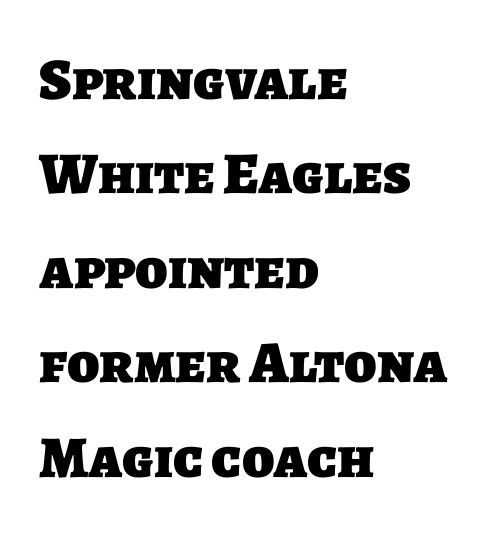
The specimen omits any rule beneath the text block's lines. Emphasis by weight is at full strength: bold. This sample has the flowing, uneven cadence of proportional lettering. The font family rendered here belongs to the sans-serif group. Visually the block forms a straight wall on the left and a jagged coastline on the right.
